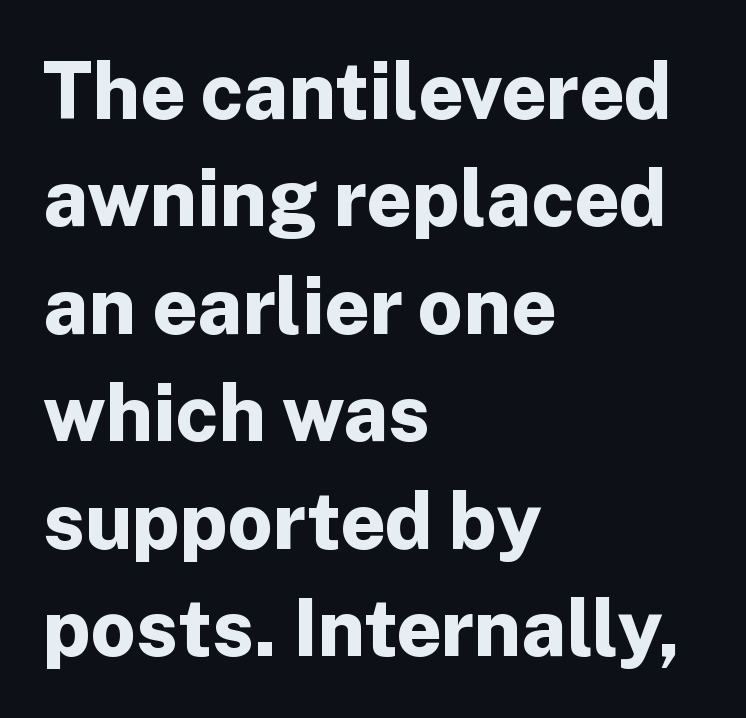
If you measured baseline to baseline, you'd find a middling distance. Rule under the text: the space is simply empty. These lines were composed using upright roman letters. The setting favours the left margin, as ordinary paragraphs usually do. Looks like regular typesetting: each glyph gets only the width it needs.
